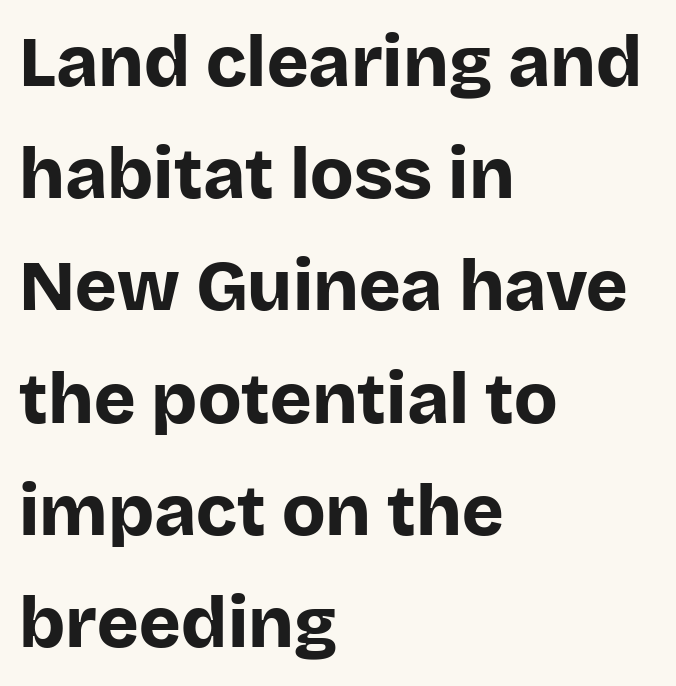
The image shows 71 px bold sans-serif type, upright; set left-aligned, normal line spacing (1.58x), normal letter spacing, not underlined; low stroke contrast and a large x-height.
